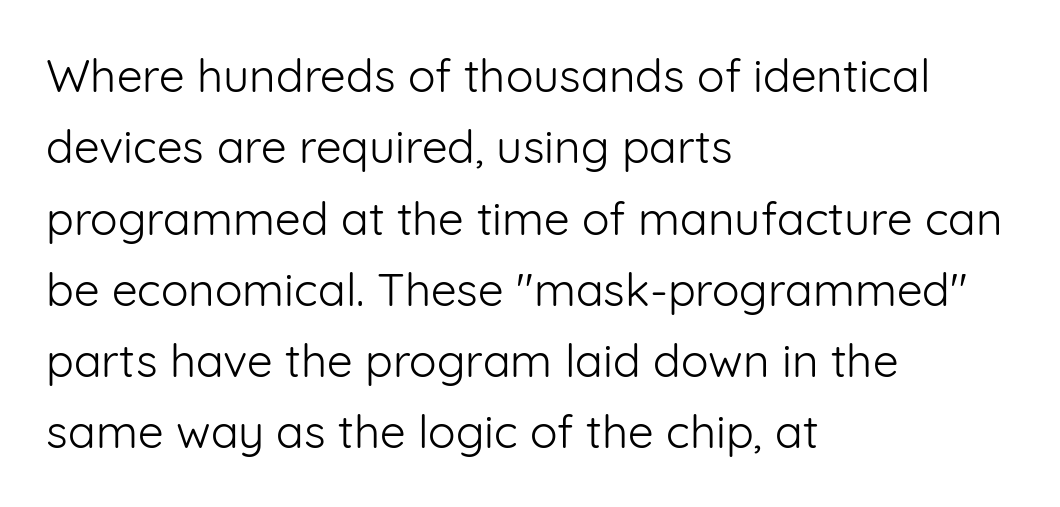
Q: Is the text bold? A: No.
Q: Is the text italic (slanted)? A: No, it is upright.
Q: Is the typeface a serif or a sans-serif typeface? A: Sans-serif.
Q: Is the text underlined? A: No.
Q: How is the paragraph aligned? A: Left-aligned.
Q: Is the spacing between letters normal or unusually wide? A: Normal.
Q: Is the spacing between lines tight, normal or loose? A: Normal.
Q: Width (condensed, normal, or wide)? A: Normal.
Q: Stroke contrast? A: Low.
Q: x-height? A: Medium.
Q: Monospaced? A: No.
